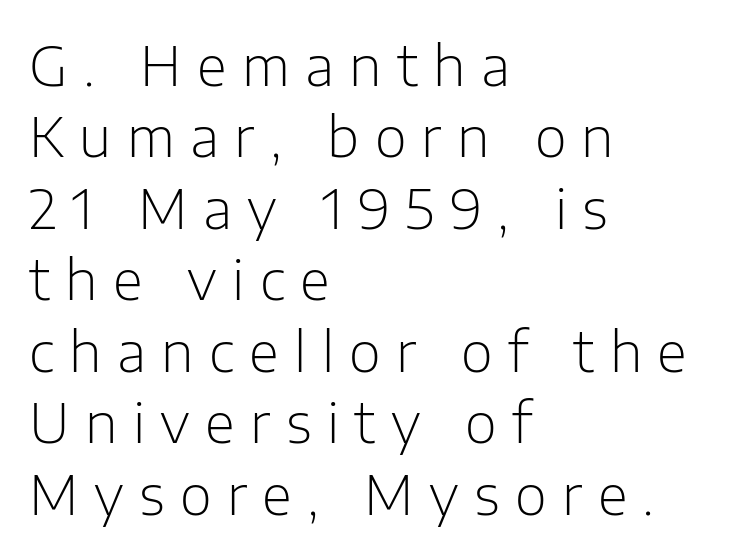
Vertical spacing — default. The cut favours lightness, reaching ordinary text weight at its darkest. Do the characters align in a grid? No, the font is proportional. Type without underlining.
